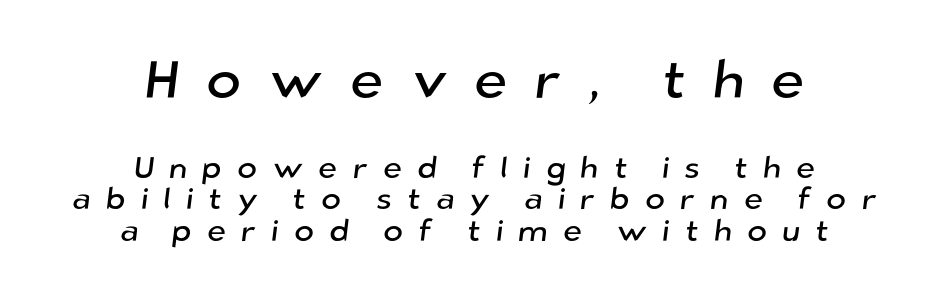
The image shows 53 px sans-serif type; set centered, tight line spacing (1.06x), unusually wide letter spacing (+0.5 em), not underlined; the first (top) block is 1.77x larger; low stroke contrast and a medium x-height.
